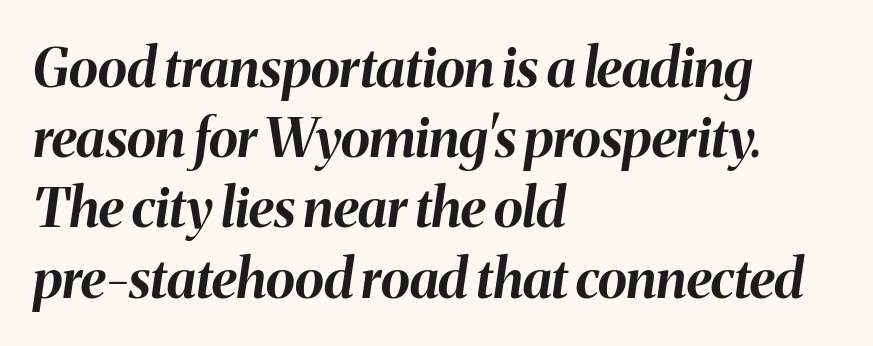
The image shows 54 px bold type, italic (leaning right); set left-aligned, normal line spacing (1.3x), normal letter spacing, not underlined; medium stroke contrast and a medium x-height.
